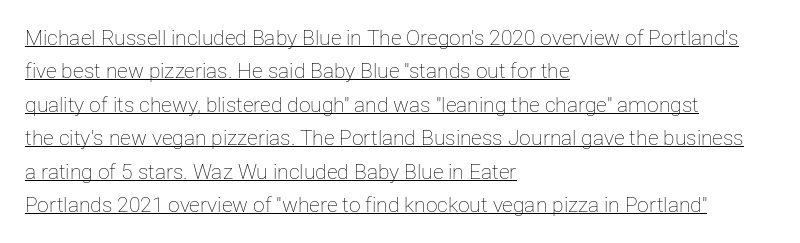
Notice how the stems are strictly vertical — no italics here. Does the leading feel generous? No, just average. How are the letters spaced? Ordinarily, with no added tracking. Is the block centered? No — it sits flush against the left margin.
